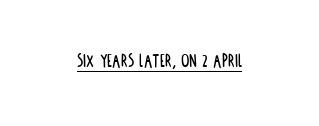
The image shows 21 px text type, upright; set normal letter spacing, underlined.
